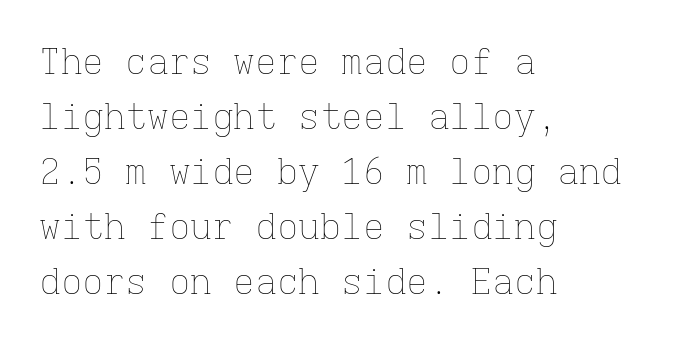
One-word summary of the alignment: left. Vertical spacing — default. The letters march in equal steps, a hallmark of fixed-pitch type. Quick note: underline off. Glyph-to-glyph distance matches everyday printed text. The strokes carry an ordinary text weight at most.
